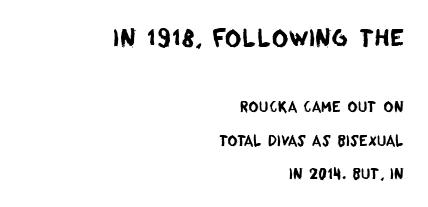
The image shows 23 px text type; set right-aligned, loose line spacing (2.41x), normal letter spacing, not underlined; the first (top) block is 1.64x larger.
